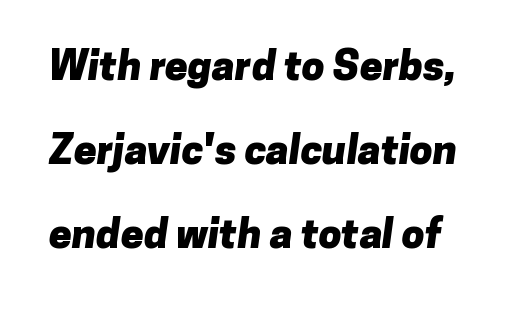
The image shows 41 px heavy sans-serif type; set loose line spacing (2.05x), normal letter spacing, not underlined; low stroke contrast and a medium x-height.
